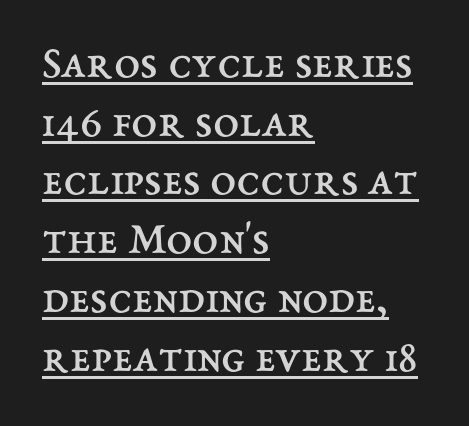
The image shows 47 px regular-weight type, upright; set left-aligned, normal line spacing (1.25x), normal letter spacing, underlined; medium stroke contrast and a medium x-height.
